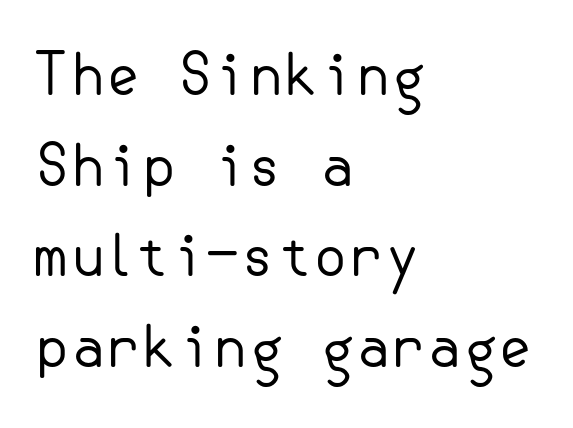
The image shows 57 px regular-weight sans-serif type, upright; set left-aligned, normal line spacing (1.59x), normal letter spacing, not underlined; low stroke contrast and a small x-height.
